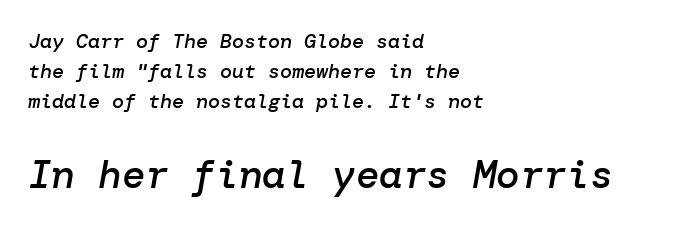
Casual observation: everything's shoved over to the left. On the weight axis this lands at semibold, roughly 600. The following chunk of copy outweighs the initial chunk in type size. Slanted lettering throughout. This rendering features lettering with no underline.
